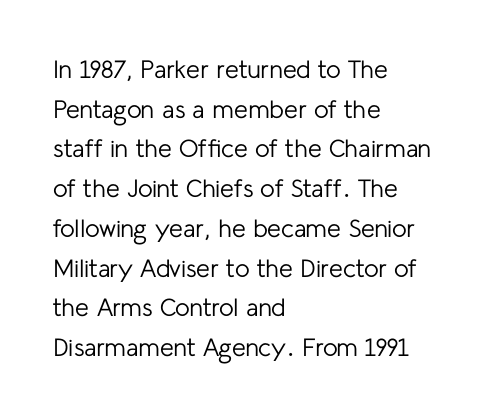
Q: Is the text bold? A: No.
Q: Is the text italic (slanted)? A: No, it is upright.
Q: Is the text underlined? A: No.
Q: How is the paragraph aligned? A: Left-aligned.
Q: Is the spacing between letters normal or unusually wide? A: Normal.
Q: Is the spacing between lines tight, normal or loose? A: Normal.
